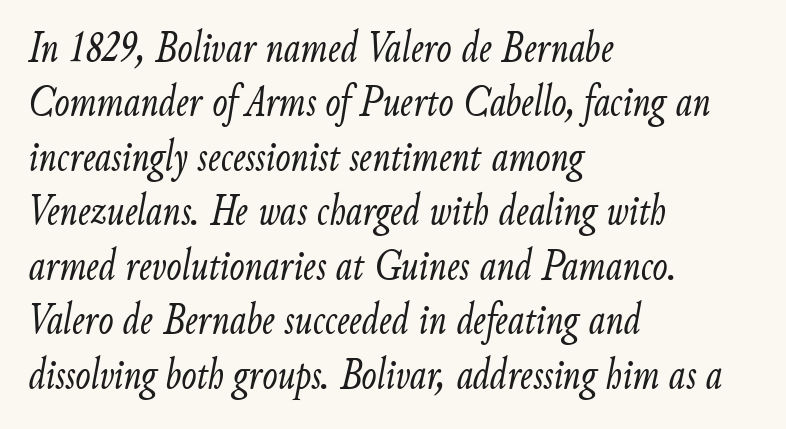
No chunkiness to these letters — they're not bold. Clear beneath every line of the passage. Rendered with sloped, italic letterforms. The passage shown is typed in a proportional face where columns would drift. The lines in this sample share a left origin and differ only in where they stop.
